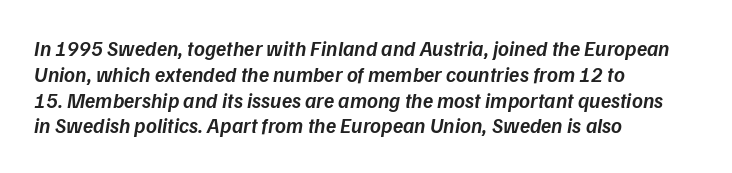
The image shows 21 px text type, italic (leaning right); set left-aligned, line spacing 1.23x, normal letter spacing, not underlined.
